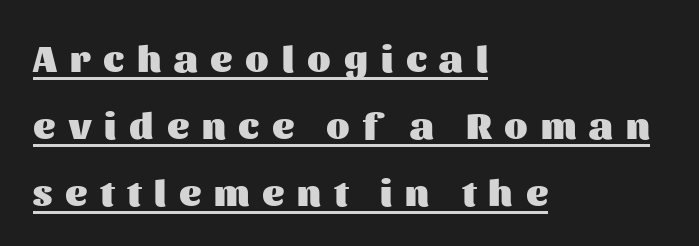
Glyph-to-glyph distance is far greater than everyday printed text. The paragraph has a hard left edge and a soft right edge. Think of a printed novel: that variable character pitch is what you see here. Typesetter's note: full bold, strokes at maximum text heaviness. This rendering features underlined lettering. Grotesque or geometric, the face here clearly has no serifs.
